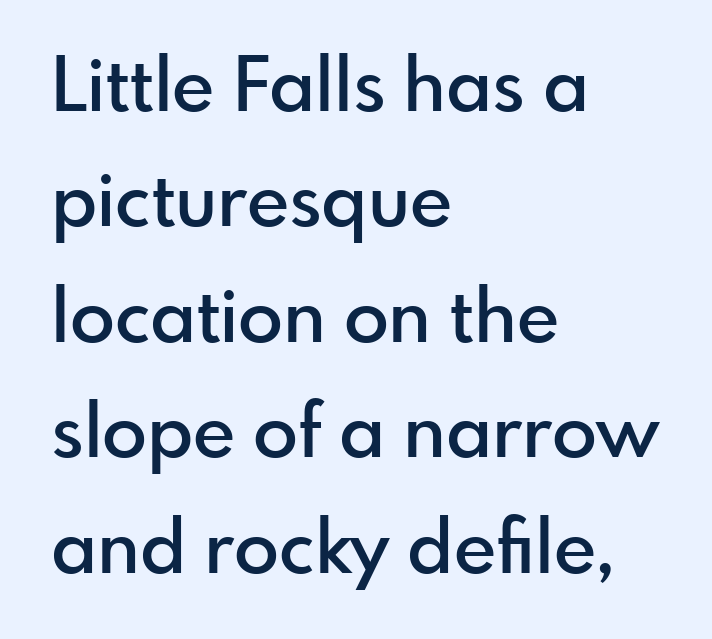
Each letter keeps its own natural width here, so spacing adapts to shape. Unlike a traditional serif, this face leaves its strokes unadorned. The axis of the letterforms is exactly vertical. Does extra space separate the letters? No, they use regular spacing.
